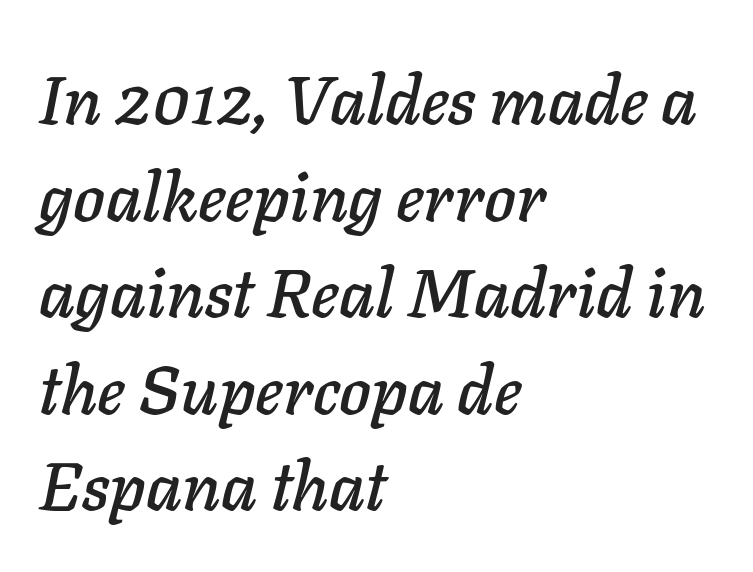
{"italic": "yes", "lean": "right", "slant_degrees": 11, "width": "normal", "stroke_contrast": "low", "x_height": "medium", "monospaced": "no", "underline": "no", "align": "left", "line_spacing": "normal", "line_spacing_ratio": 1.42, "letter_spacing": "normal", "letter_spacing_em": 0.0, "glyph_px": 68}
